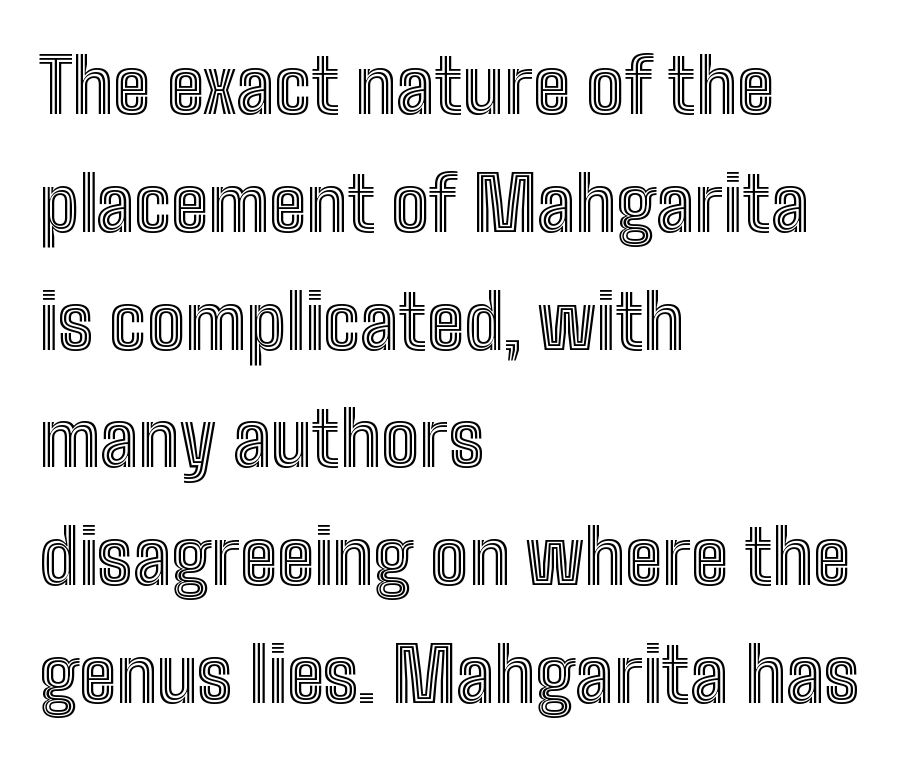
Q: Is the text italic (slanted)? A: No, it is upright.
Q: Is the text underlined? A: No.
Q: How is the paragraph aligned? A: Left-aligned.
Q: Is the spacing between letters normal or unusually wide? A: Normal.
Q: Is the spacing between lines tight, normal or loose? A: Normal.
Q: Width (condensed, normal, or wide)? A: Condensed.
Q: x-height? A: Medium.
Q: Monospaced? A: No.
